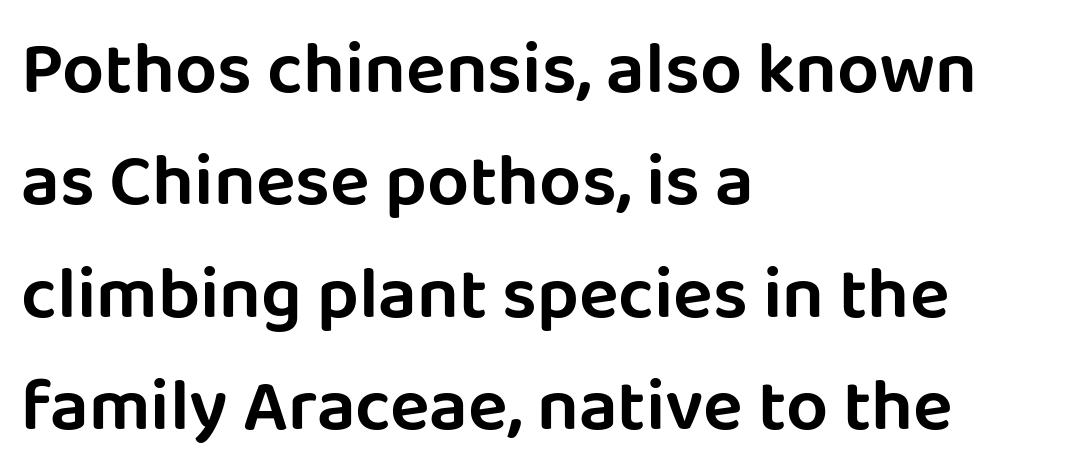
{"serif": "no", "italic": "no", "width": "normal", "stroke_contrast": "low", "x_height": "large", "monospaced": "no", "underline": "no", "align": "left", "line_spacing": "normal", "line_spacing_ratio": 1.52, "letter_spacing": "normal", "letter_spacing_em": 0.0, "glyph_px": 74}
